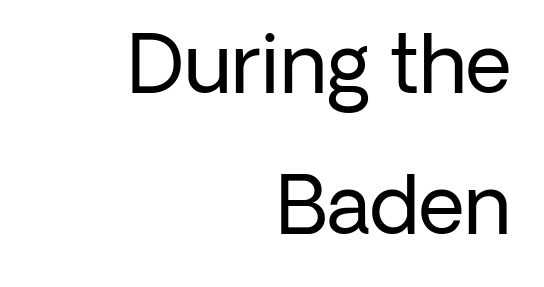
Q: Is the text bold? A: No.
Q: Is the text italic (slanted)? A: No, it is upright.
Q: Is the typeface a serif or a sans-serif typeface? A: Sans-serif.
Q: Is the text underlined? A: No.
Q: How is the paragraph aligned? A: Right-aligned.
Q: Is the spacing between letters normal or unusually wide? A: Normal.
Q: Width (condensed, normal, or wide)? A: Normal.
Q: Stroke contrast? A: Low.
Q: x-height? A: Medium.
Q: Monospaced? A: No.
